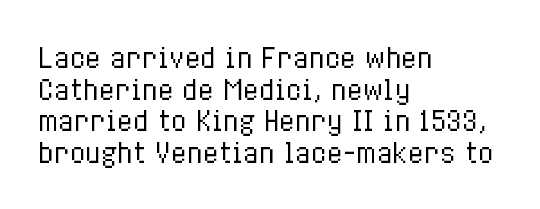
The image shows 26 px text type, upright; set left-aligned, line spacing 1.22x, normal letter spacing, not underlined.
